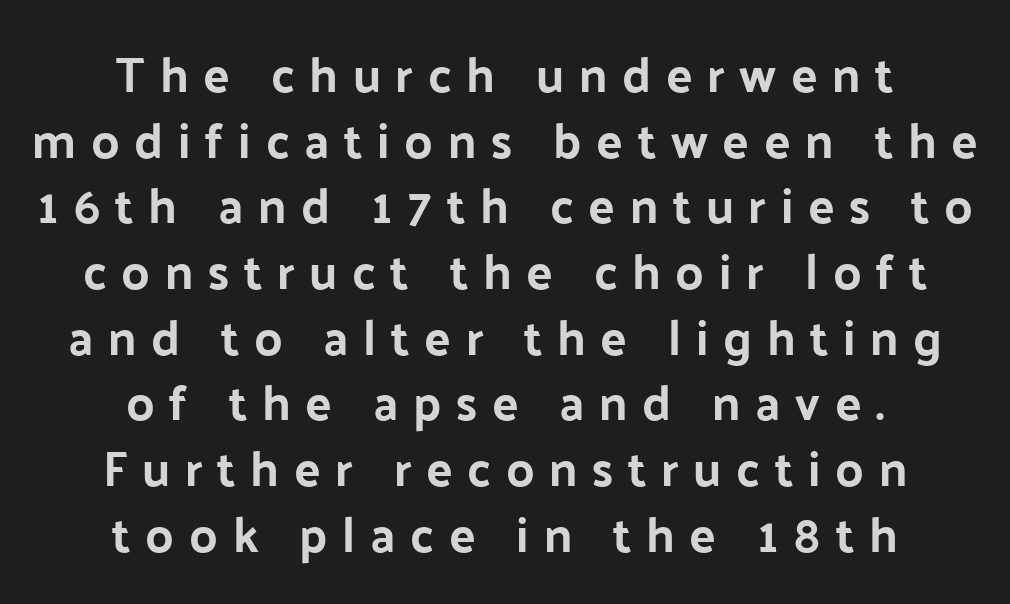
The image shows 49 px bold sans-serif type, upright; set centered, normal line spacing (1.34x), unusually wide letter spacing (+0.3 em), not underlined; low stroke contrast and a medium x-height.
